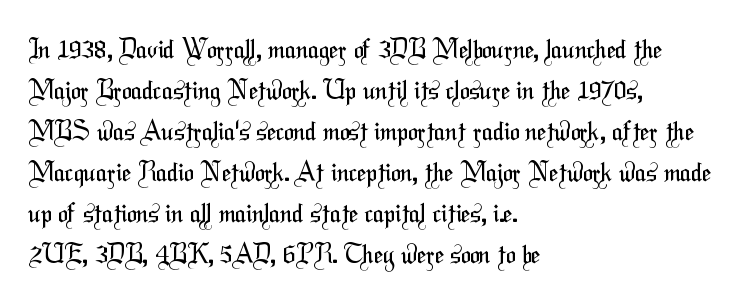
{"bold": "no", "underline": "no", "align": "left", "line_spacing": "normal", "line_spacing_ratio": 1.58, "letter_spacing": "normal", "letter_spacing_em": 0.0, "glyph_px": 26}
